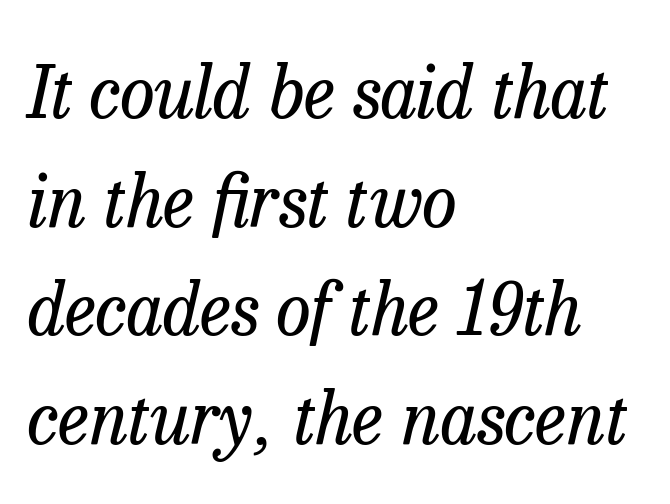
Beneath every word, the page is bare. One-word summary of the alignment: left. There's an unmistakable incline to the writing here. Line spacing here is normal. Nothing unusual about the tracking: characters are spaced as the font intends. Spacing verdict: proportional, widths tailored to each character.
